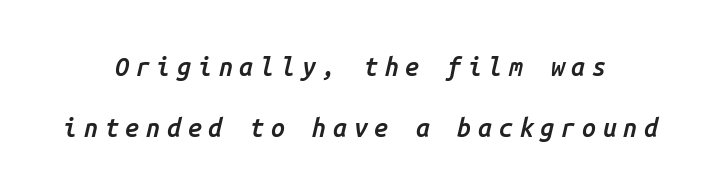
{"italic": "yes", "lean": "right", "slant_degrees": 14, "bold": "semi", "underline": "no", "align": "center", "line_spacing": "loose", "line_spacing_ratio": 2.43, "letter_spacing": "wide", "letter_spacing_em": 0.27, "glyph_px": 25}
